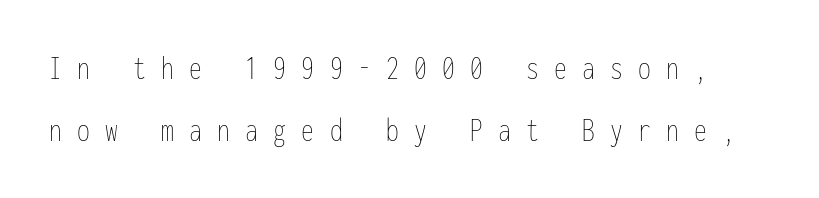
The font's upright variant was chosen for this text. Letters rest on an invisible, unmarked baseline. Monospaced: the letters line up in strict vertical columns. No extra ink here — the face is not bold. You could only call the tracking loose — the letters float apart.
